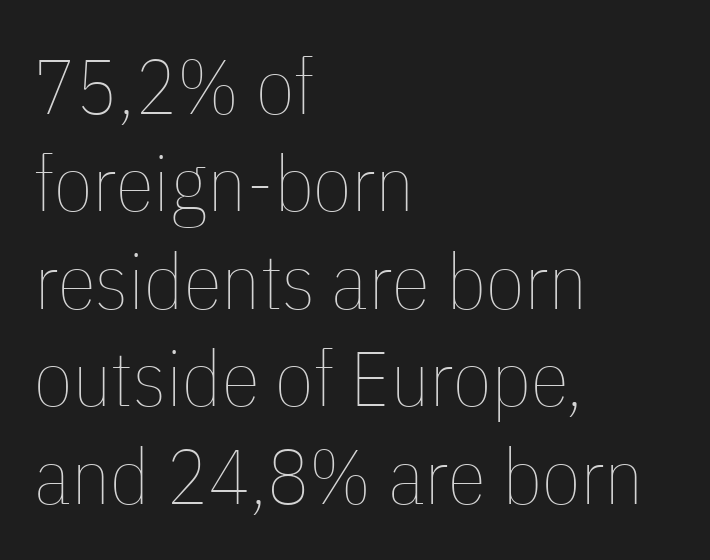
Looks like regular typesetting: each glyph gets only the width it needs. The space between consecutive lines is moderate. This sample uses an upright cut, with every glyph sitting square on the baseline. The face looks like a standard text weight, possibly lighter.
